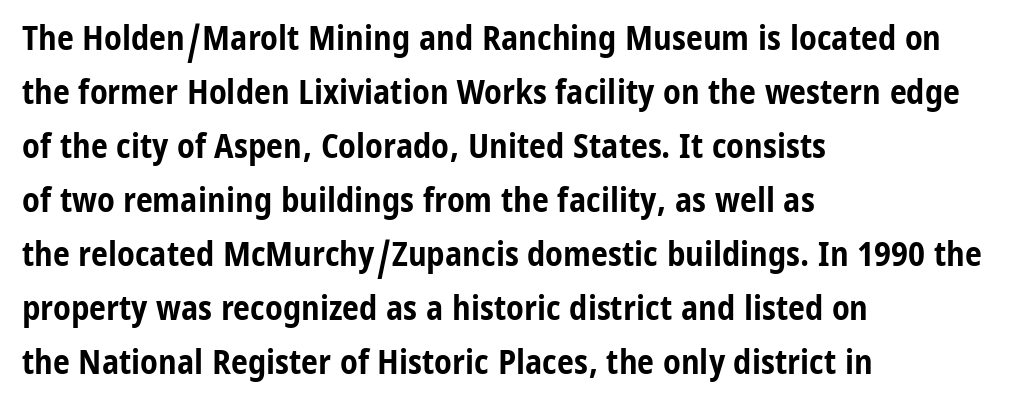
The image shows 34 px bold, condensed sans-serif type, upright; set left-aligned, normal line spacing (1.59x), normal letter spacing, not underlined; low stroke contrast and a medium x-height.
